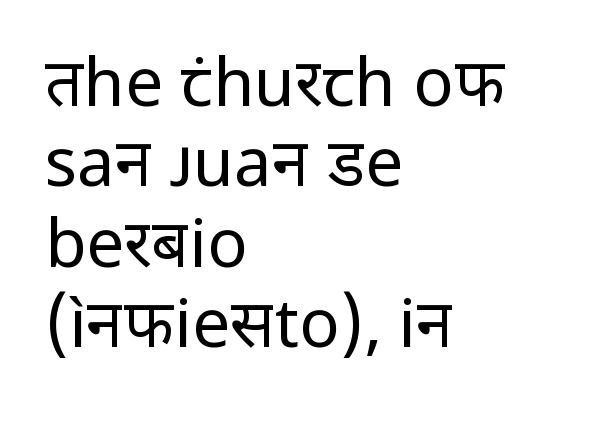
{"serif": "no", "italic": "no", "bold": "no", "weight": "regular", "width": "normal", "stroke_contrast": "low", "x_height": "medium", "monospaced": "no", "underline": "no", "align": "left", "line_spacing_ratio": 1.2, "letter_spacing": "normal", "letter_spacing_em": 0.0, "glyph_px": 67}
